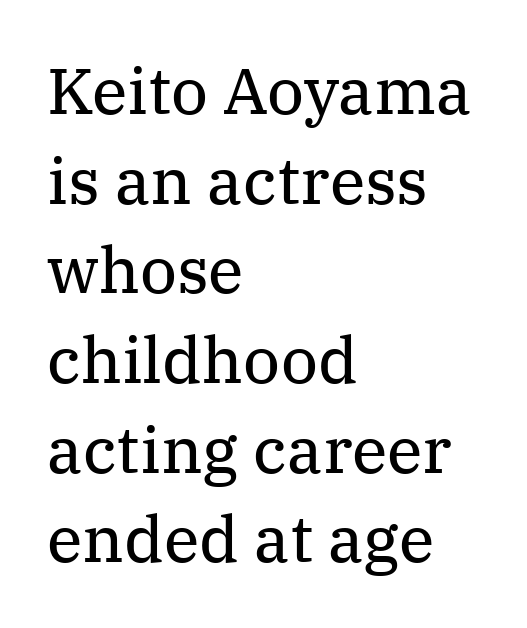
Q: Is the text bold? A: No.
Q: Is the text italic (slanted)? A: No, it is upright.
Q: Is the typeface a serif or a sans-serif typeface? A: Serif.
Q: Is the text underlined? A: No.
Q: How is the paragraph aligned? A: Left-aligned.
Q: Is the spacing between letters normal or unusually wide? A: Normal.
Q: Is the spacing between lines tight, normal or loose? A: Normal.
Q: Width (condensed, normal, or wide)? A: Normal.
Q: Stroke contrast? A: Medium.
Q: x-height? A: Medium.
Q: Monospaced? A: No.
